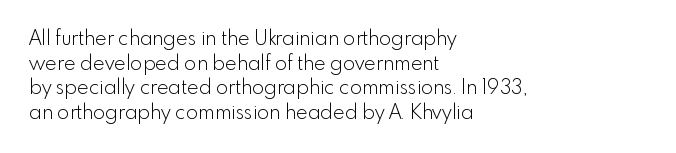
The image shows 20 px text type, upright; set left-aligned, line spacing 1.23x, normal letter spacing, not underlined.
